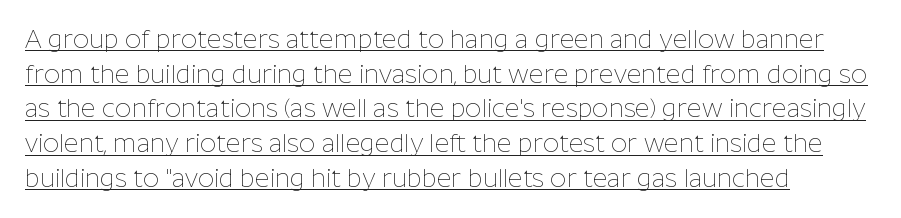
Q: Is the text bold? A: No.
Q: Is the text italic (slanted)? A: No, it is upright.
Q: Is the text underlined? A: Yes.
Q: How is the paragraph aligned? A: Left-aligned.
Q: Is the spacing between letters normal or unusually wide? A: Normal.
Q: Is the spacing between lines tight, normal or loose? A: Normal.
